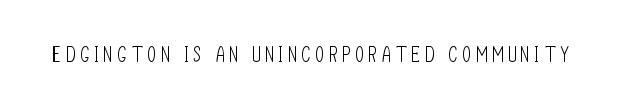
{"italic": "no", "bold": "no", "underline": "no", "letter_spacing": "wide", "letter_spacing_em": 0.25, "glyph_px": 21}
